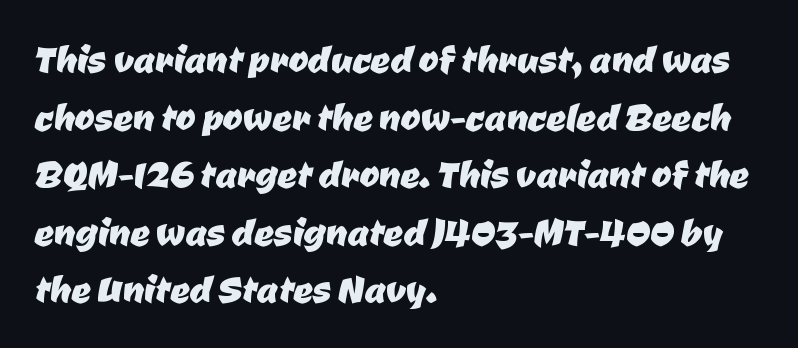
The image shows 48 px sans-serif type; set left-aligned, line spacing 1.2x, normal letter spacing, not underlined; low stroke contrast and a medium x-height.
